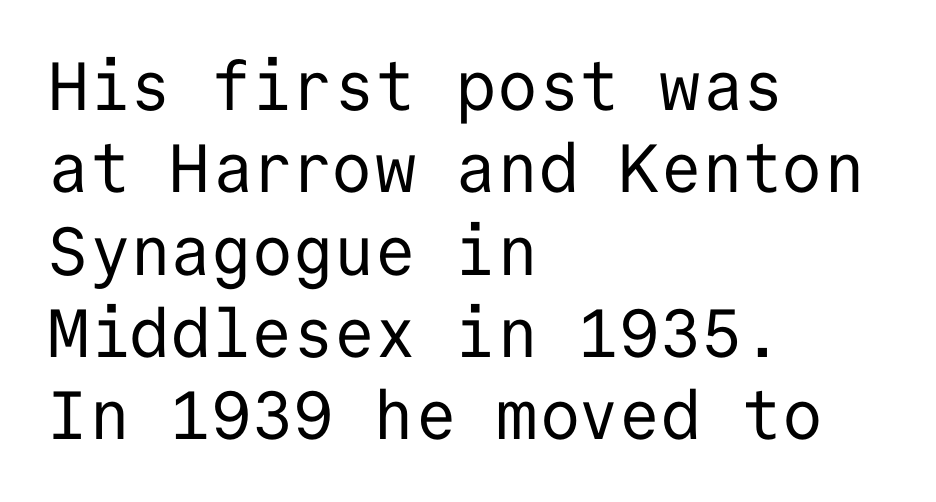
Q: Is the text bold? A: No.
Q: Is the text italic (slanted)? A: No, it is upright.
Q: Is the typeface a serif or a sans-serif typeface? A: Sans-serif.
Q: Is the text underlined? A: No.
Q: How is the paragraph aligned? A: Left-aligned.
Q: Is the spacing between letters normal or unusually wide? A: Normal.
Q: Width (condensed, normal, or wide)? A: Normal.
Q: Stroke contrast? A: Low.
Q: x-height? A: Medium.
Q: Monospaced? A: Yes.
